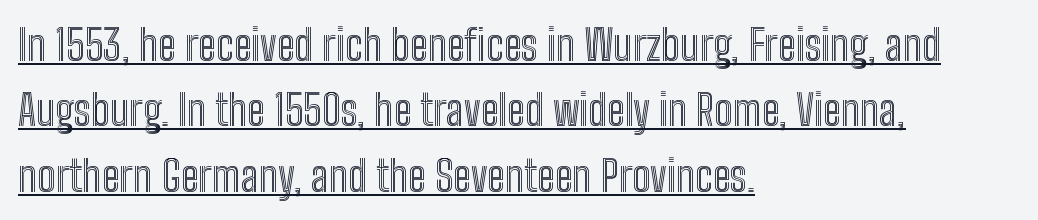
Check the space under the baseline: a stroke is drawn there. The rendering keeps characters at their native spacing. When letters stand straight like this, we call the style roman or upright. The setting favours the left margin, as ordinary paragraphs usually do. Whoever set this chose a conventional vertical rhythm.
